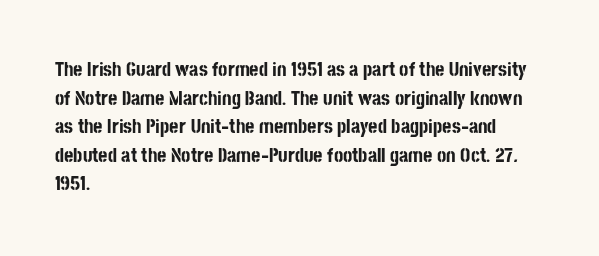
This sample uses an upright cut, with every glyph sitting square on the baseline. Only glyphs here, with clear space below each row. Visually the block forms a straight wall on the left and a jagged coastline on the right. Its strokes are broad and dark, the hallmark of bold type. This block has exactly the height ordinary leading produces. The passage shown has conventional tracking throughout.
